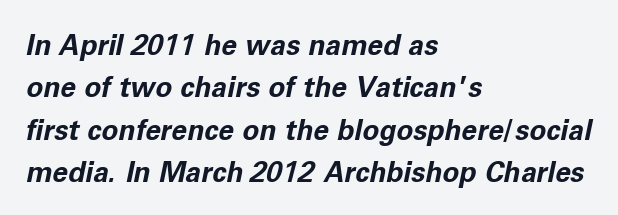
The image shows 28 px bold type, italic (leaning right); set left-aligned, normal line spacing (1.51x), normal letter spacing, not underlined; low stroke contrast and a medium x-height.
